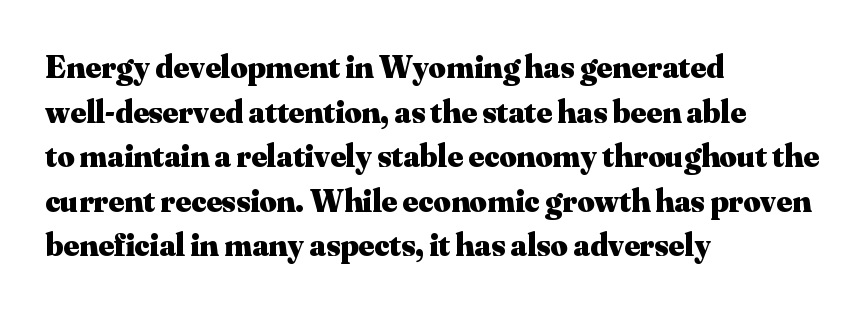
Observe the serifs anchoring each vertical stroke in this sample. Ascenders rise straight up at ninety degrees. No extra tracking has been applied to these lines. Emphasis by weight is at full strength: bold. In CSS terms this would be text-align: left. The gap between lines stays unmarked.
